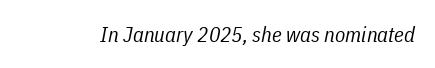
The image shows 21 px text type, italic (leaning right); set normal letter spacing, not underlined.
